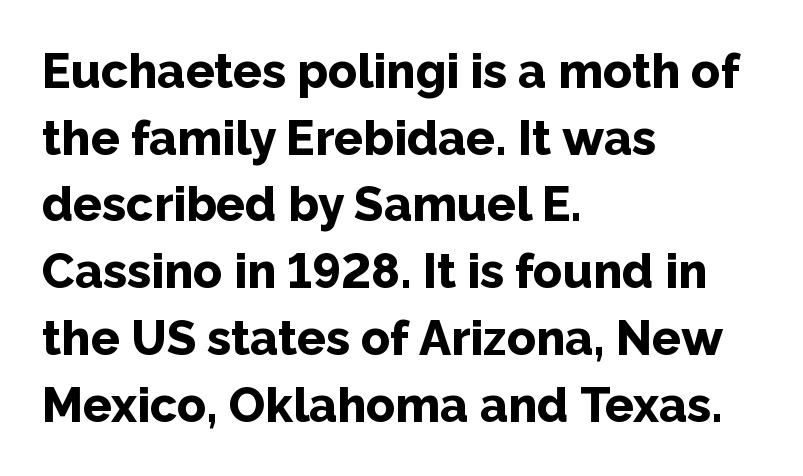
Q: Is the text bold? A: Yes.
Q: Is the text italic (slanted)? A: No, it is upright.
Q: Is the typeface a serif or a sans-serif typeface? A: Sans-serif.
Q: Is the text underlined? A: No.
Q: How is the paragraph aligned? A: Left-aligned.
Q: Is the spacing between letters normal or unusually wide? A: Normal.
Q: Is the spacing between lines tight, normal or loose? A: Normal.
Q: Width (condensed, normal, or wide)? A: Normal.
Q: Stroke contrast? A: Low.
Q: x-height? A: Medium.
Q: Monospaced? A: No.
